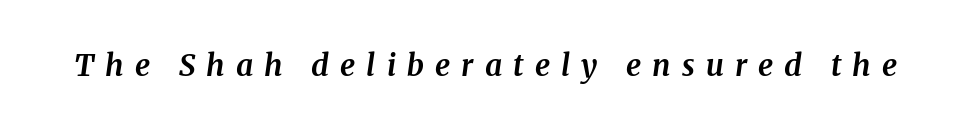
{"serif": "yes", "italic": "yes", "lean": "right", "slant_degrees": 8, "bold": "yes", "weight": "bold", "width": "normal", "stroke_contrast": "medium", "x_height": "medium", "monospaced": "no", "underline": "no", "letter_spacing": "wide", "letter_spacing_em": 0.37, "glyph_px": 30}
